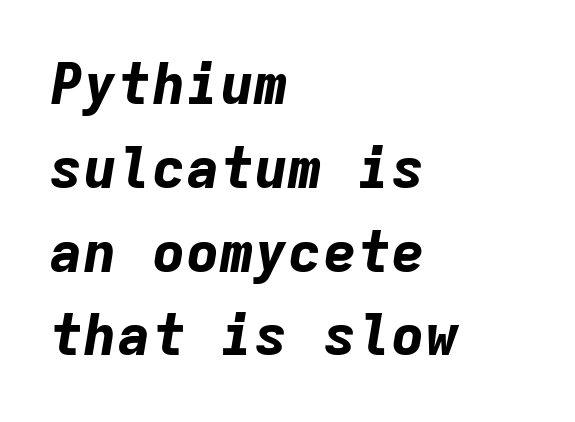
{"italic": "yes", "lean": "right", "slant_degrees": 9, "bold": "yes", "weight": "bold", "width": "normal", "stroke_contrast": "low", "x_height": "medium", "monospaced": "yes", "underline": "no", "align": "left", "line_spacing": "normal", "line_spacing_ratio": 1.47, "letter_spacing": "normal", "letter_spacing_em": 0.0, "glyph_px": 57}
